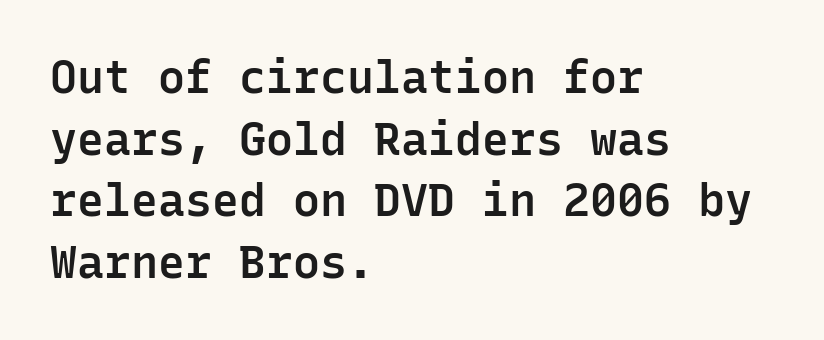
Letterform terminals end flat and unadorned throughout the passage. The specimen reads as upright at a glance. Rows of type keep a routine distance in the vertical direction. Do the characters align in a grid? Yes, the font is monospaced. Any mark beneath the type? The region is blank.
